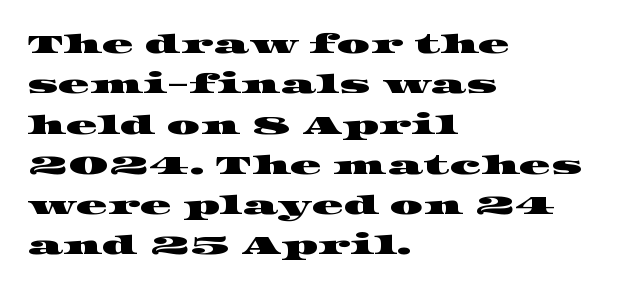
How would I describe the line gaps? Plain and ordinary. Caption: multi-line text, flush left, ragged right. The words here are not underlined. Tracking here is standard; glyphs follow each other at the usual distance.
